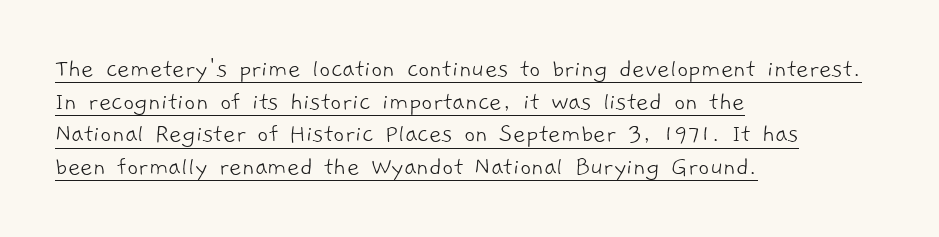
These lines stack with their left ends in a neat column. The gaps between neighbouring characters are ordinary and unremarkable. The face used here appears with an underline applied. The weight tops out at a normal text grade.
